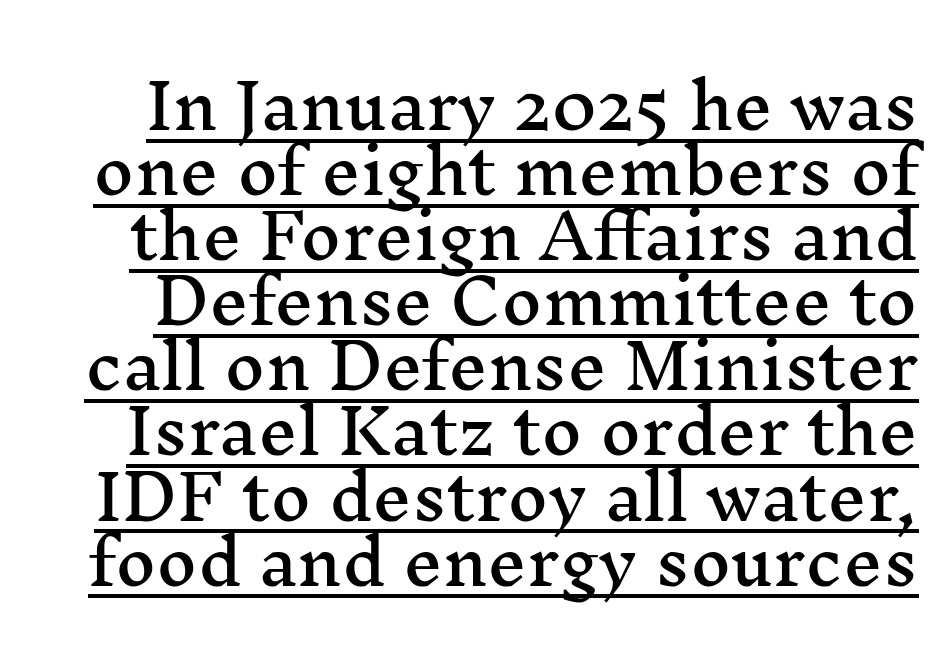
Looks like regular typesetting: each glyph gets only the width it needs. Unlike italic type, these characters show no tilt at all. Spacing between characters is what you'd get straight out of the box. What decoration does the sample have? An underline. This sample trades vertical openness for compactness between lines. Unlike a clean sans, this face finishes its strokes with serifs.
